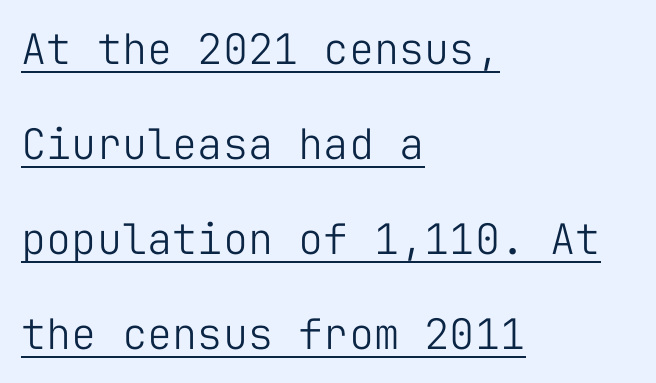
Unlike a traditional serif, this face leaves its strokes unadorned. Underline: present. This sample uses an upright cut, with every glyph sitting square on the baseline. Think standard paragraph weight, or any step lighter than that. Which margin do the lines hug? The left one — the right edge is uneven. This sample has the even, mechanical cadence of fixed-width lettering.
